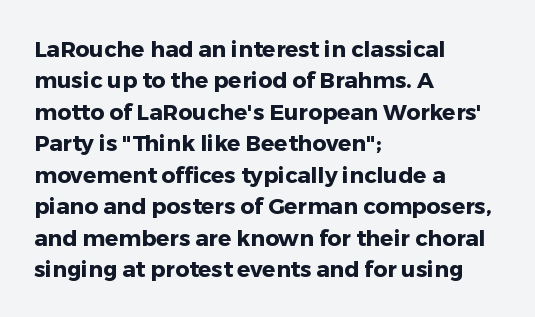
{"italic": "no", "bold": "yes", "underline": "no", "align": "left", "line_spacing": "normal", "line_spacing_ratio": 1.43, "letter_spacing": "normal", "letter_spacing_em": 0.0, "glyph_px": 22}
